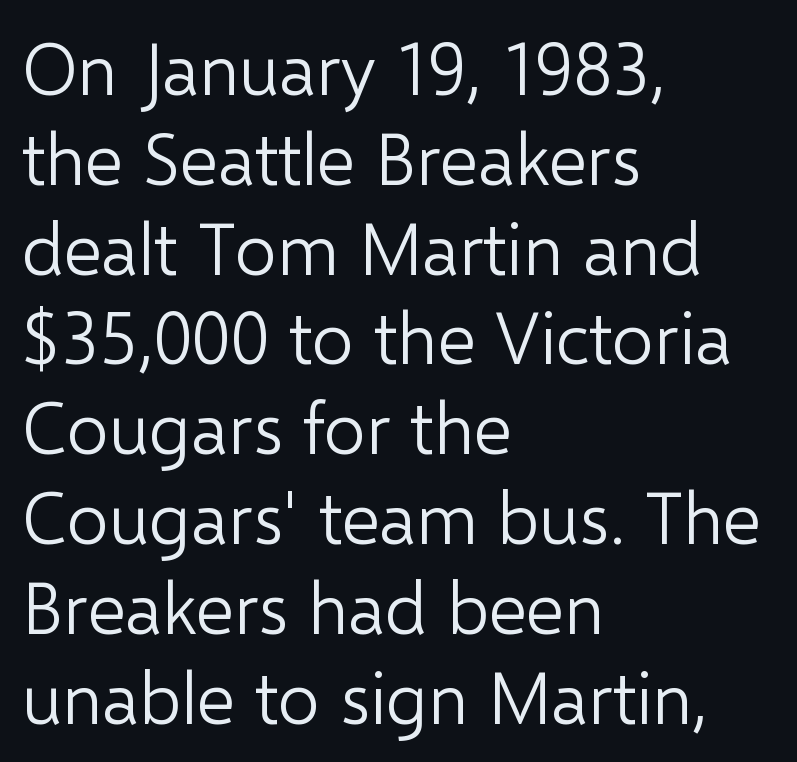
{"serif": "no", "italic": "no", "bold": "no", "weight": "light", "width": "normal", "stroke_contrast": "low", "x_height": "medium", "monospaced": "no", "underline": "no", "align": "left", "line_spacing_ratio": 1.23, "letter_spacing": "normal", "letter_spacing_em": 0.0, "glyph_px": 73}
